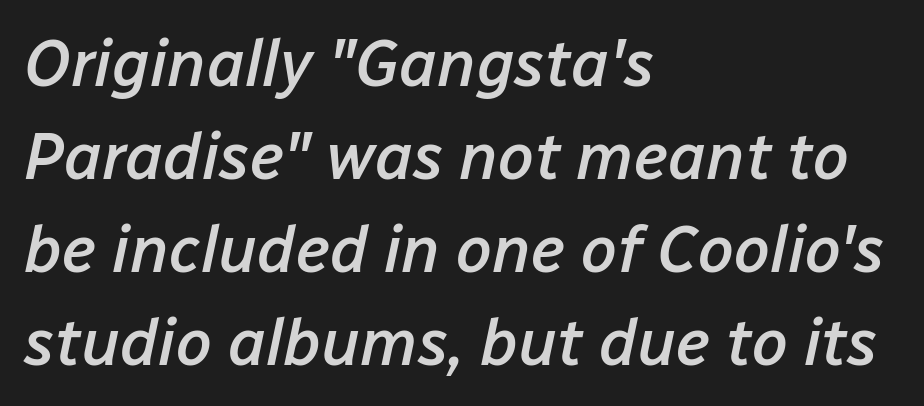
The image shows 65 px semibold type, italic (leaning right); set left-aligned, normal line spacing (1.43x), normal letter spacing, not underlined; low stroke contrast and a medium x-height.
